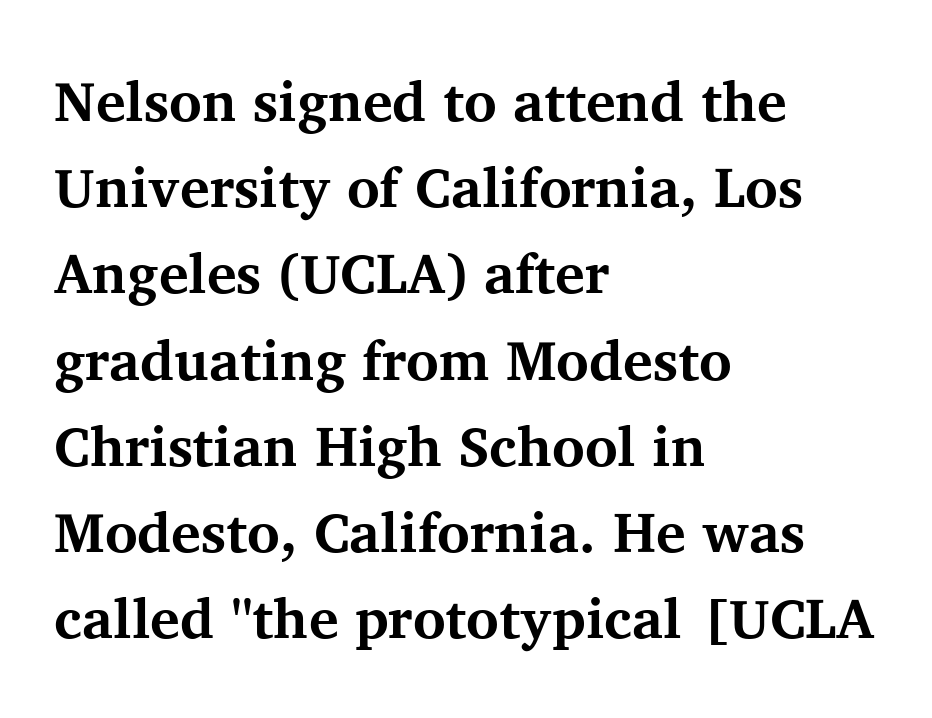
Q: Is the text bold? A: Yes.
Q: Is the text italic (slanted)? A: No, it is upright.
Q: Is the typeface a serif or a sans-serif typeface? A: Serif.
Q: Is the text underlined? A: No.
Q: How is the paragraph aligned? A: Left-aligned.
Q: Is the spacing between letters normal or unusually wide? A: Normal.
Q: Is the spacing between lines tight, normal or loose? A: Normal.
Q: Width (condensed, normal, or wide)? A: Normal.
Q: Stroke contrast? A: Medium.
Q: x-height? A: Medium.
Q: Monospaced? A: No.
